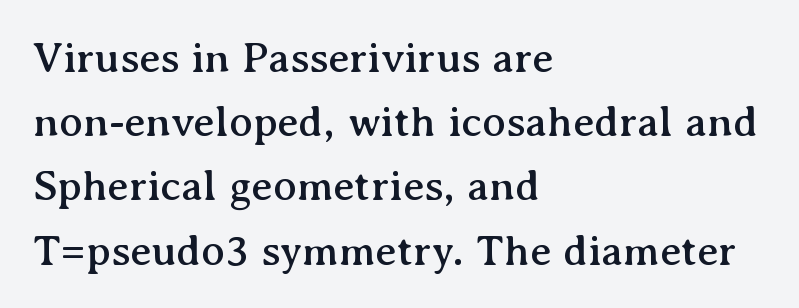
Q: Is the text italic (slanted)? A: No, it is upright.
Q: Is the typeface a serif or a sans-serif typeface? A: Serif.
Q: Is the text underlined? A: No.
Q: How is the paragraph aligned? A: Left-aligned.
Q: Is the spacing between letters normal or unusually wide? A: Normal.
Q: Is the spacing between lines tight, normal or loose? A: Normal.
Q: Width (condensed, normal, or wide)? A: Normal.
Q: Stroke contrast? A: Medium.
Q: x-height? A: Medium.
Q: Monospaced? A: No.
